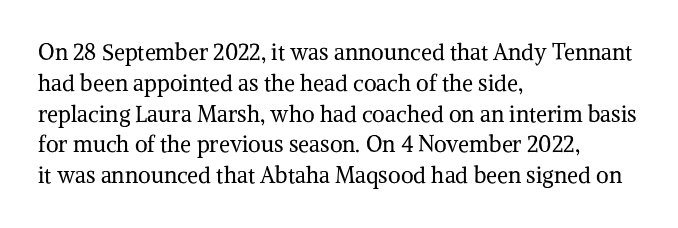
Summary of vertical rhythm: regular, with standard interline spacing. Short note: letters normally spaced. The font's upright variant was chosen for this text. Casual observation: everything's shoved over to the left.
